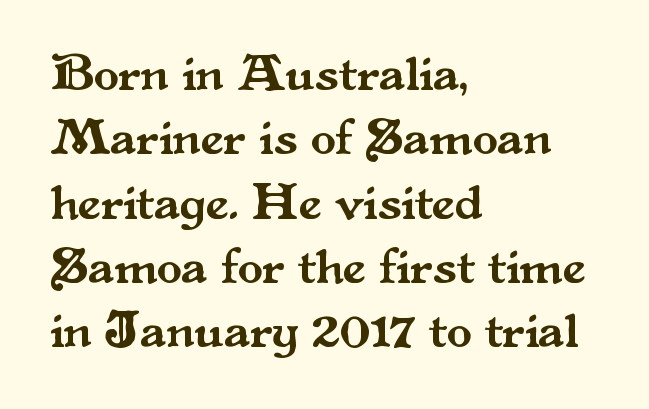
Q: Is the text italic (slanted)? A: No, it is upright.
Q: Is the typeface a serif or a sans-serif typeface? A: Serif.
Q: Is the text underlined? A: No.
Q: How is the paragraph aligned? A: Left-aligned.
Q: Is the spacing between letters normal or unusually wide? A: Normal.
Q: Is the spacing between lines tight, normal or loose? A: Normal.
Q: Width (condensed, normal, or wide)? A: Normal.
Q: Stroke contrast? A: Medium.
Q: x-height? A: Small.
Q: Monospaced? A: No.
